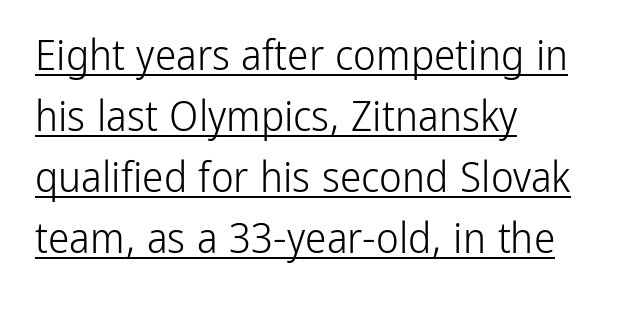
The image shows 43 px light, condensed sans-serif type, upright; set left-aligned, normal line spacing (1.42x), normal letter spacing, underlined; low stroke contrast and a medium x-height.
